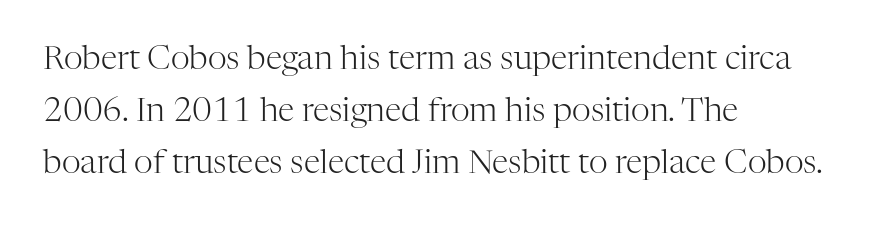
Look at the bottom of the vertical strokes: they flare into serifs here. Think of a printed novel: that variable character pitch is what you see here. A student would call this left alignment; a typographer would say flush left, rag right. The weight tops out at a normal text grade.
